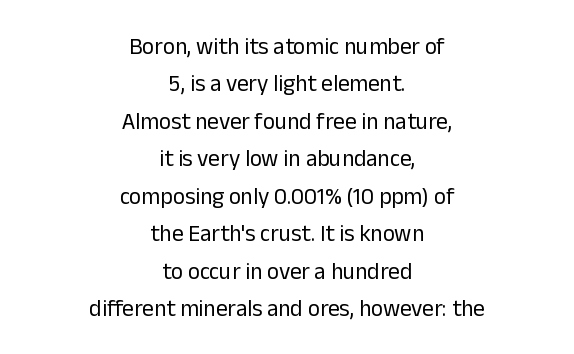
Characters remain perfectly vertical along every line. Stems and bowls with no extra thickness — not bold. A clean baseline with only descenders dipping below it. Is the letter spacing exaggerated? No — it looks like the ordinary default. Leading matches the norm, producing a regular column.
